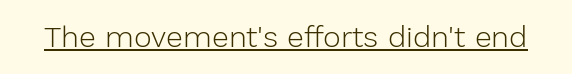
The image shows 30 px light sans-serif type, upright; set normal letter spacing, underlined; low stroke contrast and a medium x-height.
